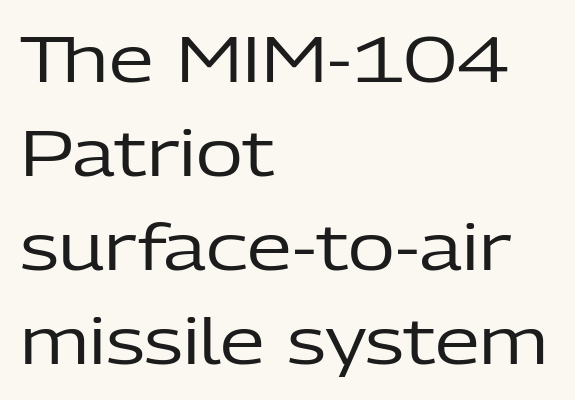
{"serif": "no", "italic": "no", "bold": "no", "weight": "regular", "width": "normal", "stroke_contrast": "low", "x_height": "medium", "monospaced": "no", "underline": "no", "align": "left", "line_spacing": "normal", "line_spacing_ratio": 1.47, "letter_spacing": "normal", "letter_spacing_em": 0.0, "glyph_px": 64}
